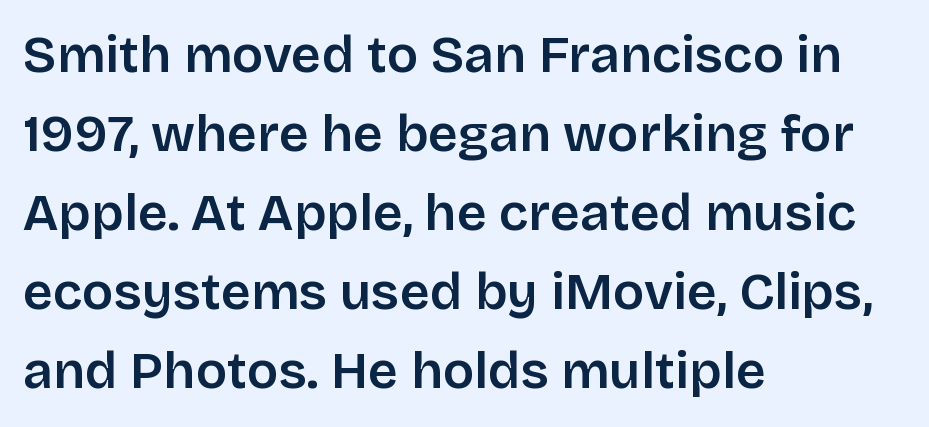
Bare-footed words on every line. These lines are composed in type without serifs. Looks like regular typesetting: each glyph gets only the width it needs. The leading is moderate, giving the passage an even texture.
